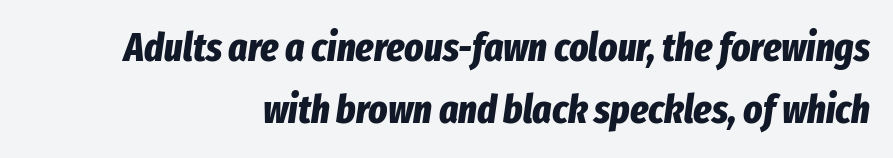
Q: Is the text bold? A: Yes.
Q: Is the text italic (slanted)? A: Yes, it leans right by about 8 degrees.
Q: Is the text underlined? A: No.
Q: How is the paragraph aligned? A: Right-aligned.
Q: Is the spacing between letters normal or unusually wide? A: Normal.
Q: Is the spacing between lines tight, normal or loose? A: Normal.
Q: Width (condensed, normal, or wide)? A: Condensed.
Q: Stroke contrast? A: Low.
Q: x-height? A: Medium.
Q: Monospaced? A: No.
